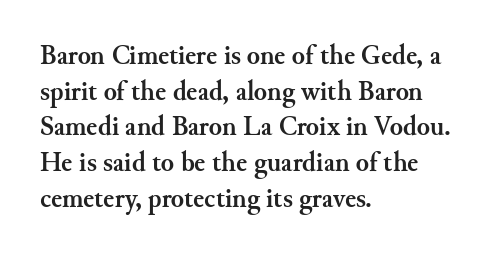
{"italic": "no", "bold": "yes", "underline": "no", "align": "left", "line_spacing": "normal", "line_spacing_ratio": 1.32, "letter_spacing": "normal", "letter_spacing_em": 0.0, "glyph_px": 27}
